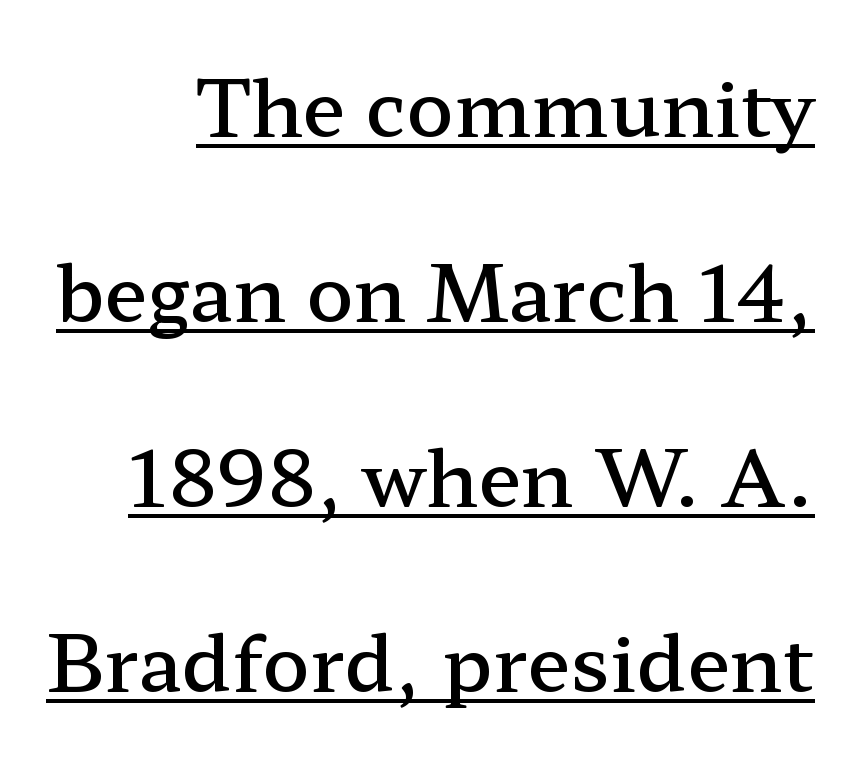
The image shows 78 px semibold, wide serif type, upright; set loose line spacing (2.37x), normal letter spacing, underlined; low stroke contrast and a medium x-height.
